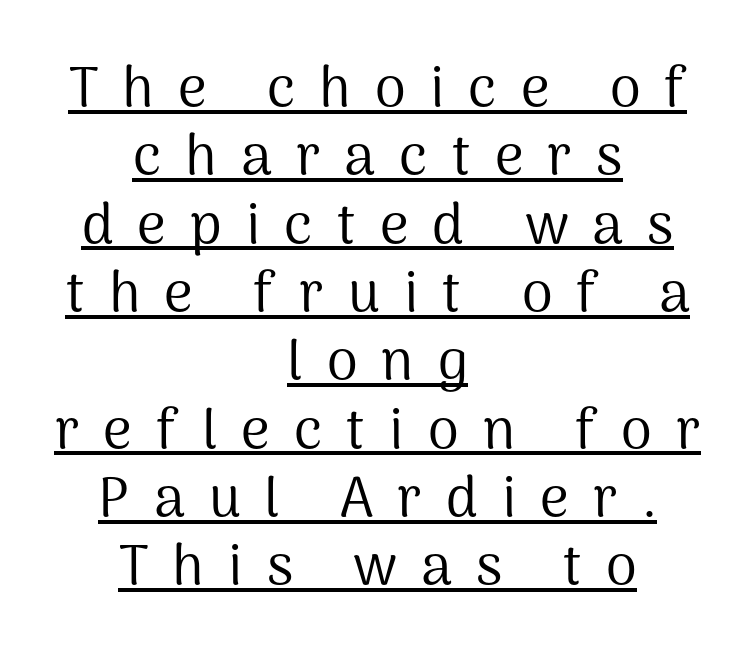
Q: Is the text bold? A: No.
Q: Is the text italic (slanted)? A: No, it is upright.
Q: Is the typeface a serif or a sans-serif typeface? A: Sans-serif.
Q: Is the text underlined? A: Yes.
Q: How is the paragraph aligned? A: Centered.
Q: Is the spacing between letters normal or unusually wide? A: Unusually wide.
Q: Width (condensed, normal, or wide)? A: Normal.
Q: Stroke contrast? A: Medium.
Q: x-height? A: Medium.
Q: Monospaced? A: No.
